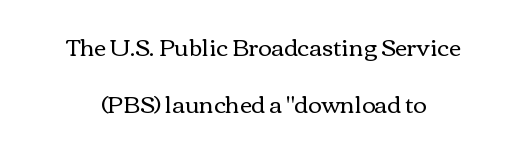
The image shows 23 px text type, upright; set centered, loose line spacing (2.5x), normal letter spacing, not underlined.
